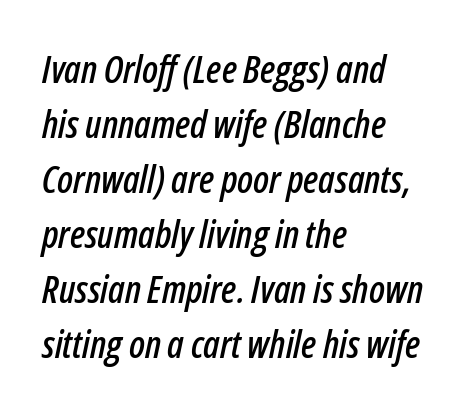
The image shows 38 px condensed type, italic (leaning right); set left-aligned, normal line spacing (1.45x), normal letter spacing, not underlined; low stroke contrast and a medium x-height.
